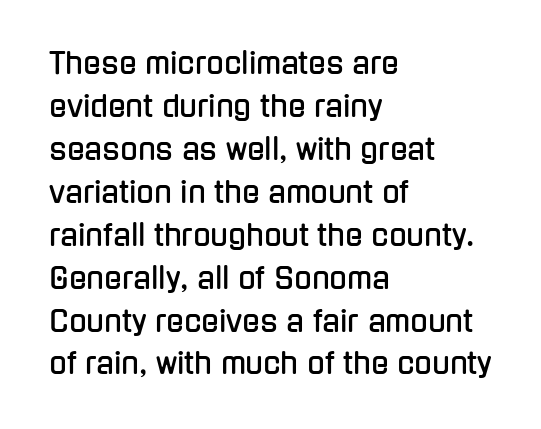
The letters stand straight up with perfectly vertical stems. Casual observation: everything's shoved over to the left. Descenders hang freely into open space. Vertical spacing — default.
